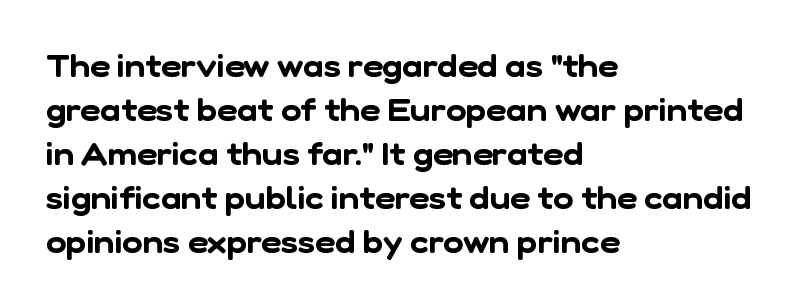
The image shows 31 px sans-serif type; set left-aligned, normal line spacing (1.42x), normal letter spacing, not underlined; low stroke contrast and a medium x-height.
